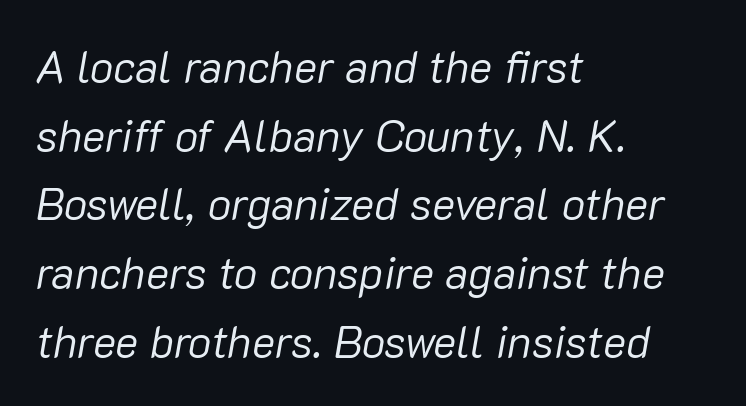
The image shows 44 px regular-weight type, italic (leaning right); set left-aligned, normal line spacing (1.56x), normal letter spacing, not underlined; low stroke contrast and a medium x-height.
